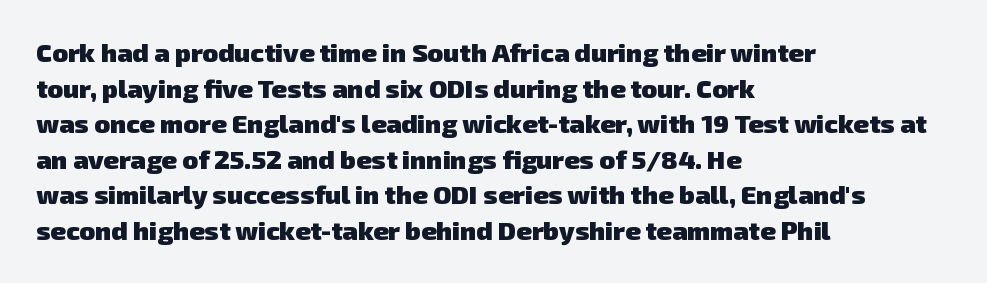
Q: Is the text bold? A: Yes.
Q: Is the text underlined? A: No.
Q: How is the paragraph aligned? A: Left-aligned.
Q: Is the spacing between letters normal or unusually wide? A: Normal.
Q: Is the spacing between lines tight, normal or loose? A: Normal.
